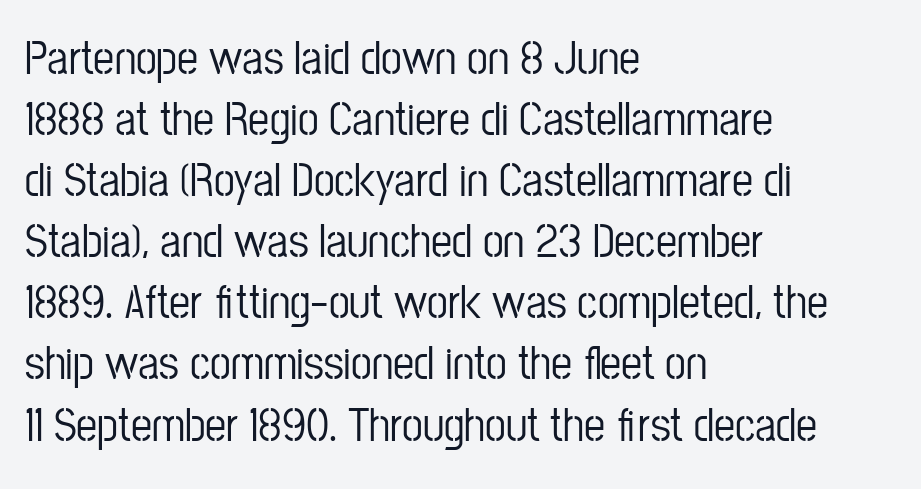
{"serif": "no", "italic": "no", "width": "condensed", "stroke_contrast": "low", "x_height": "medium", "monospaced": "no", "underline": "no", "align": "left", "line_spacing": "normal", "line_spacing_ratio": 1.3, "letter_spacing": "normal", "letter_spacing_em": 0.0, "glyph_px": 47}
